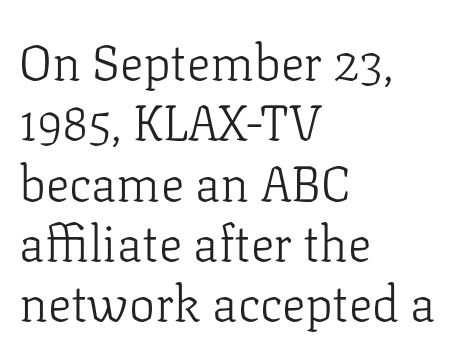
{"serif": "yes", "italic": "no", "bold": "no", "weight": "light", "width": "normal", "stroke_contrast": "low", "x_height": "medium", "monospaced": "no", "underline": "no", "align": "left", "line_spacing_ratio": 1.23, "letter_spacing": "normal", "letter_spacing_em": 0.0, "glyph_px": 49}
